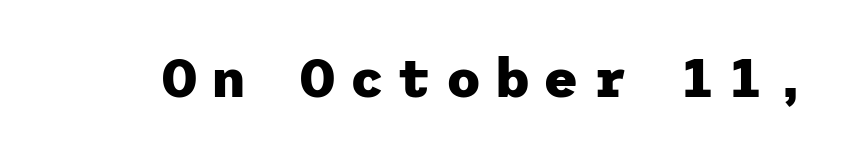
The image shows 54 px heavy sans-serif type, upright; set unusually wide letter spacing (+0.25 em), not underlined; low stroke contrast and a medium x-height.
